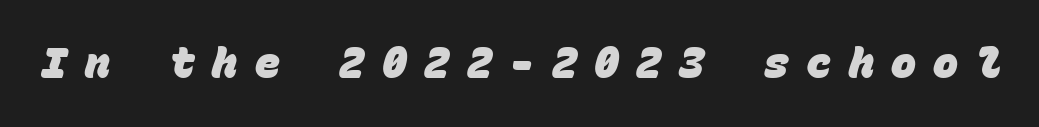
The image shows 42 px heavy sans-serif type, monospaced; set unusually wide letter spacing (+0.41 em), not underlined; low stroke contrast and a large x-height.
